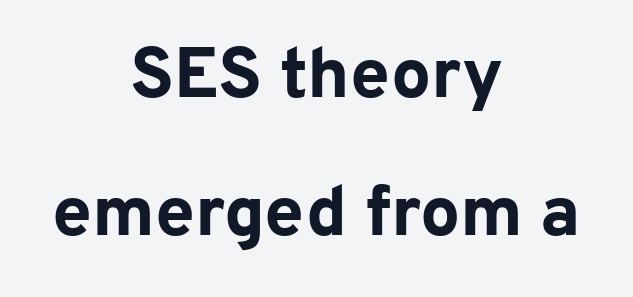
{"serif": "no", "italic": "no", "bold": "yes", "weight": "bold", "width": "normal", "stroke_contrast": "low", "x_height": "medium", "monospaced": "no", "underline": "no", "align": "center", "line_spacing": "loose", "line_spacing_ratio": 1.94, "letter_spacing": "normal", "letter_spacing_em": 0.0, "glyph_px": 71}
